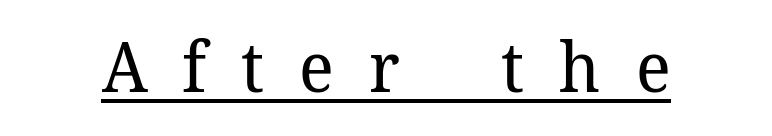
What stands out about the letter spacing? Its width — letters are far apart. To sum up the face: it has serifs. Somebody hit Ctrl+U on this one — the words are underlined. This is roman type, the default non-slanted kind. The letters advance in unequal steps, a hallmark of proportional type.
